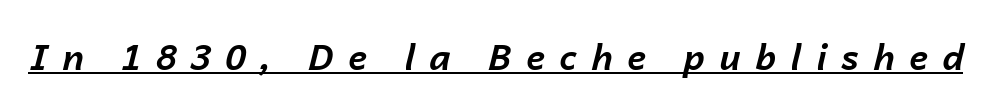
Q: Is the text bold? A: Yes.
Q: Is the text italic (slanted)? A: Yes, it leans right by about 14 degrees.
Q: Is the text underlined? A: Yes.
Q: Is the spacing between letters normal or unusually wide? A: Unusually wide.
Q: Width (condensed, normal, or wide)? A: Normal.
Q: Stroke contrast? A: Low.
Q: x-height? A: Medium.
Q: Monospaced? A: No.
